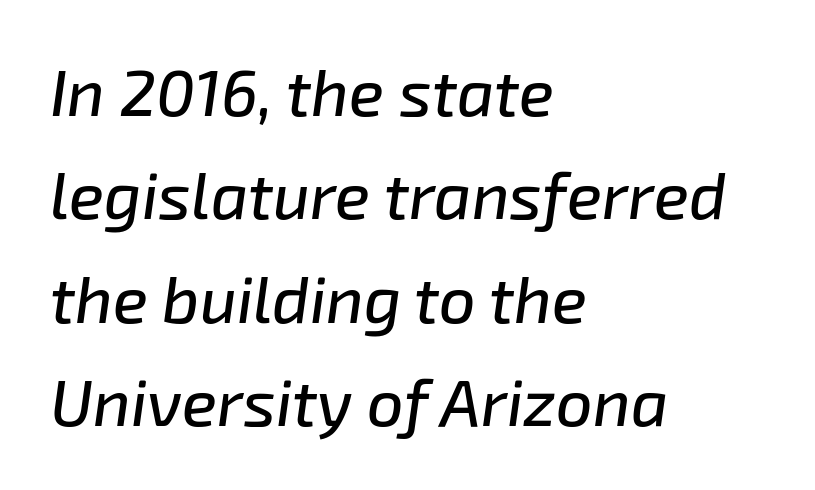
The image shows 65 px text type, italic (leaning right); set left-aligned, normal line spacing (1.59x), normal letter spacing, not underlined; low stroke contrast and a medium x-height.
